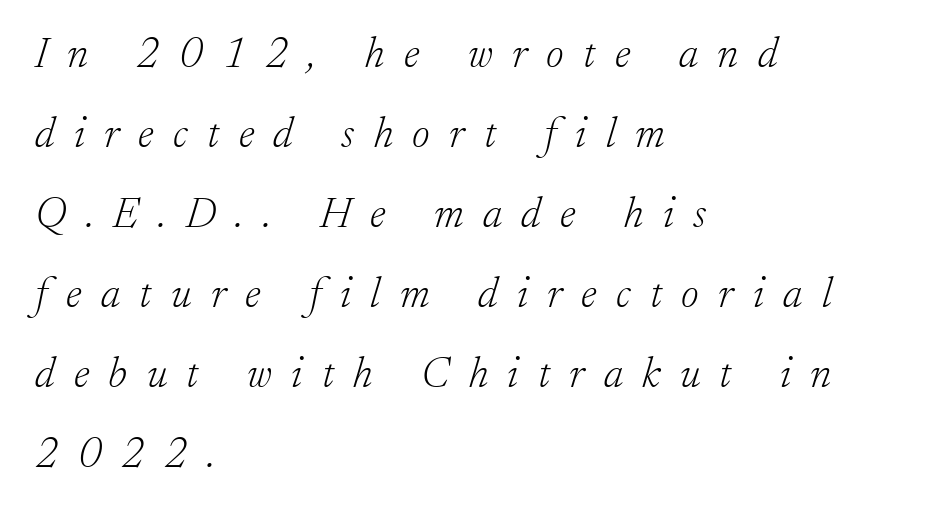
Q: Is the text bold? A: No.
Q: Is the text italic (slanted)? A: Yes, it leans right by about 17 degrees.
Q: Is the typeface a serif or a sans-serif typeface? A: Serif.
Q: Is the text underlined? A: No.
Q: How is the paragraph aligned? A: Left-aligned.
Q: Is the spacing between letters normal or unusually wide? A: Unusually wide.
Q: Width (condensed, normal, or wide)? A: Normal.
Q: Stroke contrast? A: Low.
Q: x-height? A: Small.
Q: Monospaced? A: No.
